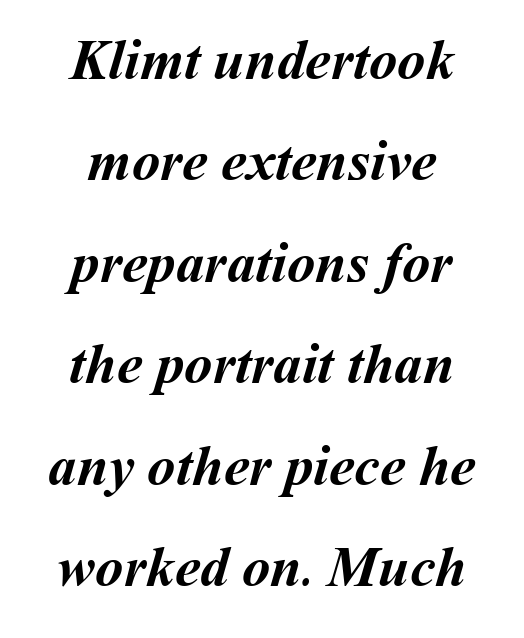
Q: Is the text bold? A: Yes.
Q: Is the text underlined? A: No.
Q: How is the paragraph aligned? A: Centered.
Q: Is the spacing between letters normal or unusually wide? A: Normal.
Q: Width (condensed, normal, or wide)? A: Normal.
Q: Stroke contrast? A: Medium.
Q: x-height? A: Medium.
Q: Monospaced? A: No.
